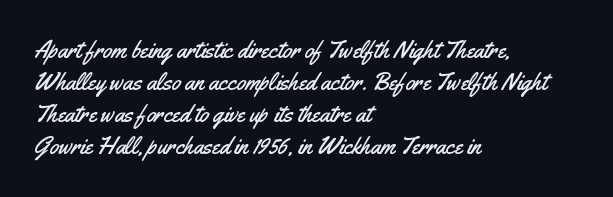
Just letters on the line, the space beneath them empty. Honestly, the row spacing looks completely unremarkable. Teacher's note: observe the even left margin — that is flush-left alignment. Glyph-to-glyph distance matches everyday printed text.
